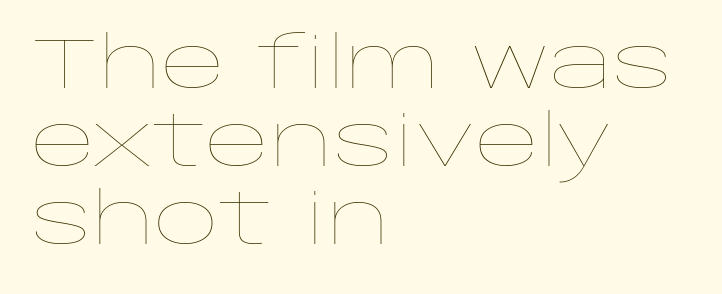
Q: Is the text bold? A: No.
Q: Is the text italic (slanted)? A: No, it is upright.
Q: Is the text underlined? A: No.
Q: How is the paragraph aligned? A: Left-aligned.
Q: Is the spacing between letters normal or unusually wide? A: Normal.
Q: Is the spacing between lines tight, normal or loose? A: Tight.
Q: Width (condensed, normal, or wide)? A: Wide.
Q: Stroke contrast? A: Low.
Q: x-height? A: Large.
Q: Monospaced? A: No.
